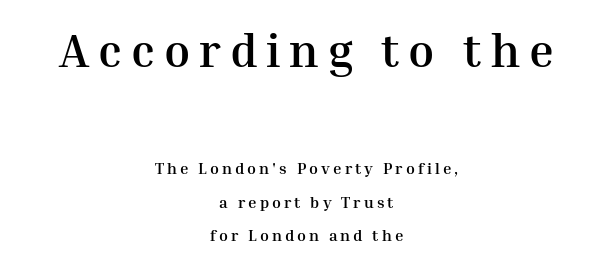
The image shows 47 px semibold serif type, upright; set centered, loose line spacing (2.11x), not underlined; the first (top) block is 2.94x larger; medium stroke contrast and a medium x-height.
